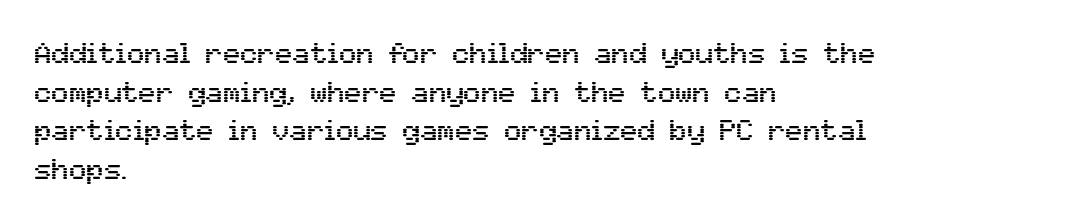
Q: Is the text italic (slanted)? A: No, it is upright.
Q: Is the typeface a serif or a sans-serif typeface? A: Sans-serif.
Q: Is the text underlined? A: No.
Q: How is the paragraph aligned? A: Left-aligned.
Q: Is the spacing between letters normal or unusually wide? A: Normal.
Q: Is the spacing between lines tight, normal or loose? A: Normal.
Q: Width (condensed, normal, or wide)? A: Normal.
Q: Stroke contrast? A: Medium.
Q: x-height? A: Medium.
Q: Monospaced? A: No.
